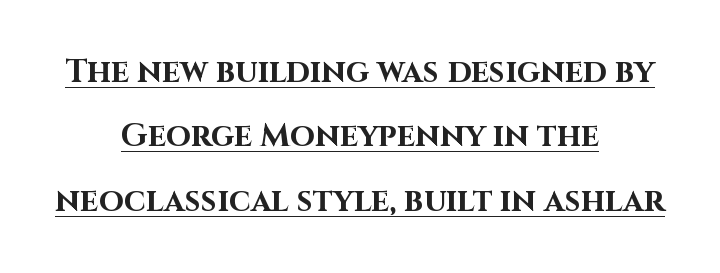
The typeface chosen for these lines omits serifs. A continuous stroke trails under the words, as in a hyperlink. No extra tracking has been applied to these lines. Characters remain perfectly vertical along every line. Loosely led — the rows are spread out. Layout note: lines centered.
